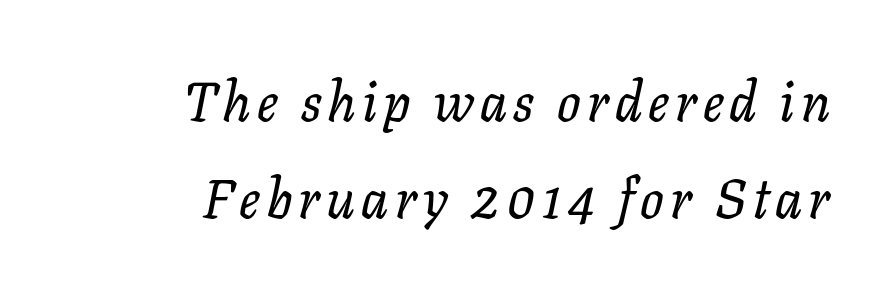
The image shows 55 px serif type, italic (leaning right); set right-aligned, line spacing 1.76x, not underlined; low stroke contrast and a medium x-height.
